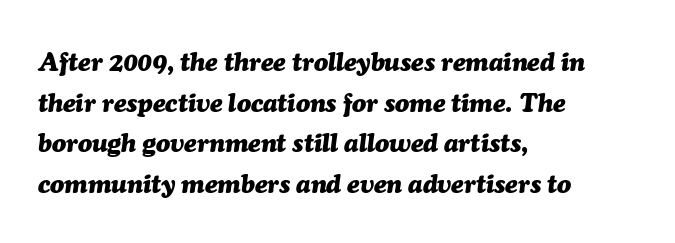
{"italic": "yes", "lean": "right", "slant_degrees": 7, "bold": "yes", "underline": "no", "align": "left", "line_spacing": "normal", "line_spacing_ratio": 1.56, "letter_spacing": "normal", "letter_spacing_em": 0.0, "glyph_px": 26}
